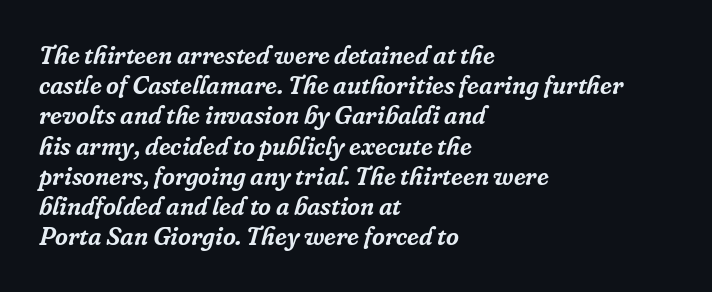
The image shows 25 px text type, italic (leaning right); set left-aligned, line spacing 1.21x, normal letter spacing, not underlined.
